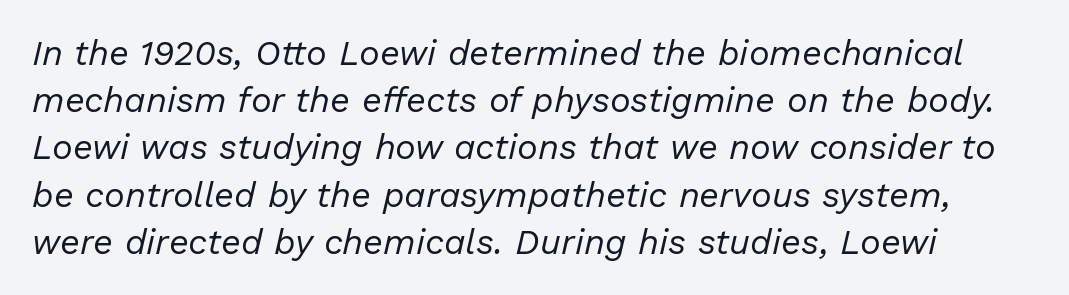
Q: Is the text bold? A: No.
Q: Is the text italic (slanted)? A: Yes, it leans right by about 13 degrees.
Q: Is the text underlined? A: No.
Q: Is the spacing between letters normal or unusually wide? A: Normal.
Q: Is the spacing between lines tight, normal or loose? A: Normal.
Q: Width (condensed, normal, or wide)? A: Normal.
Q: Stroke contrast? A: Low.
Q: x-height? A: Medium.
Q: Monospaced? A: No.
